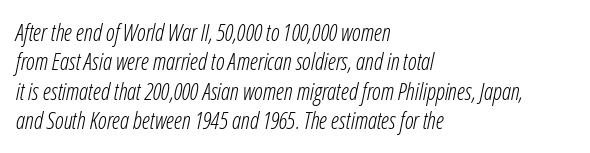
{"italic": "yes", "lean": "right", "slant_degrees": 12, "bold": "no", "underline": "no", "align": "left", "line_spacing": "normal", "line_spacing_ratio": 1.28, "letter_spacing": "normal", "letter_spacing_em": 0.0, "glyph_px": 23}
